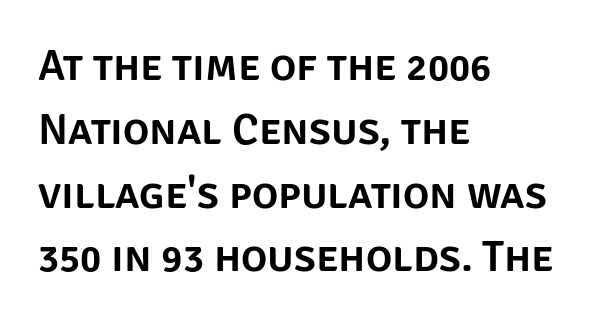
{"serif": "no", "italic": "no", "width": "normal", "stroke_contrast": "low", "x_height": "large", "monospaced": "no", "underline": "no", "align": "left", "line_spacing": "normal", "line_spacing_ratio": 1.45, "letter_spacing": "normal", "letter_spacing_em": 0.0, "glyph_px": 44}
